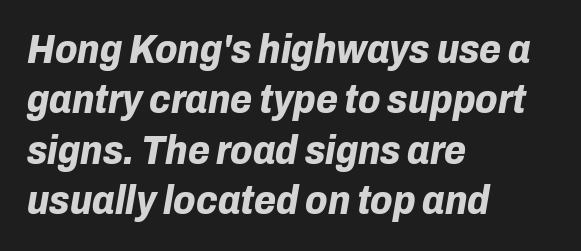
Q: Is the text bold? A: Yes.
Q: Is the text italic (slanted)? A: Yes, it leans right by about 10 degrees.
Q: Is the text underlined? A: No.
Q: How is the paragraph aligned? A: Left-aligned.
Q: Is the spacing between letters normal or unusually wide? A: Normal.
Q: Is the spacing between lines tight, normal or loose? A: Normal.
Q: Width (condensed, normal, or wide)? A: Normal.
Q: Stroke contrast? A: Low.
Q: x-height? A: Medium.
Q: Monospaced? A: No.
